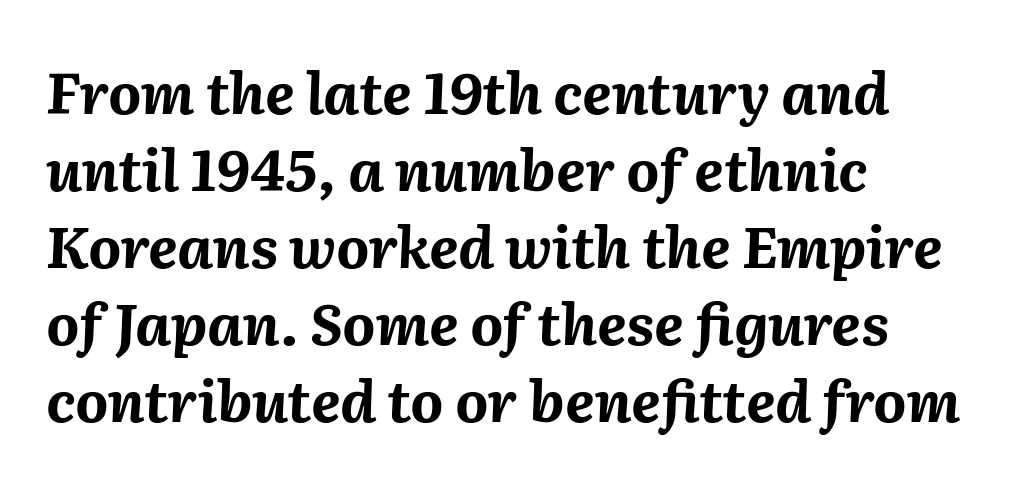
{"italic": "yes", "lean": "right", "slant_degrees": 2, "bold": "yes", "weight": "bold", "width": "normal", "stroke_contrast": "medium", "x_height": "medium", "monospaced": "no", "underline": "no", "align": "left", "line_spacing": "normal", "line_spacing_ratio": 1.35, "letter_spacing": "normal", "letter_spacing_em": 0.0, "glyph_px": 57}
